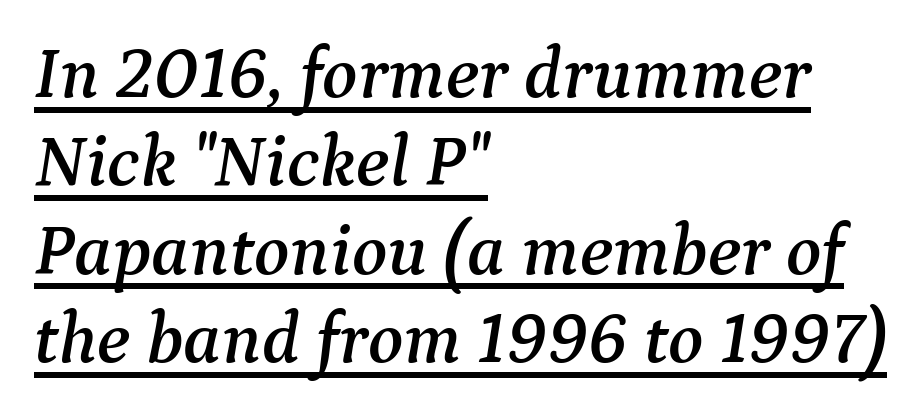
{"serif": "yes", "italic": "yes", "lean": "right", "slant_degrees": 9, "width": "normal", "stroke_contrast": "medium", "x_height": "medium", "monospaced": "no", "underline": "yes", "align": "left", "line_spacing_ratio": 1.21, "letter_spacing": "normal", "letter_spacing_em": 0.0, "glyph_px": 73}
